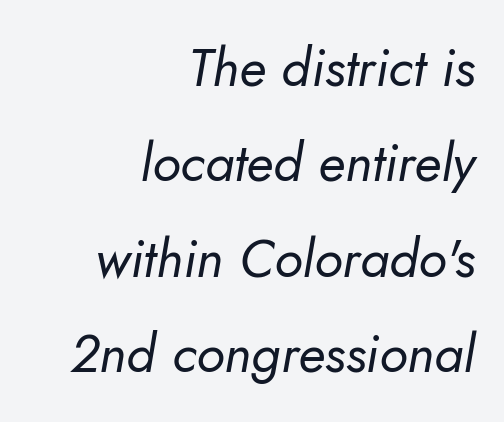
What kind of face is this? One without serifs — a sans. Weight: not bold — regular or lighter. The rendering uses natural spacing where letterforms have individual widths. What stands out about the letter spacing? Nothing — it is the standard amount. This sample is right-justified, so line beginnings fall wherever the words allow.
